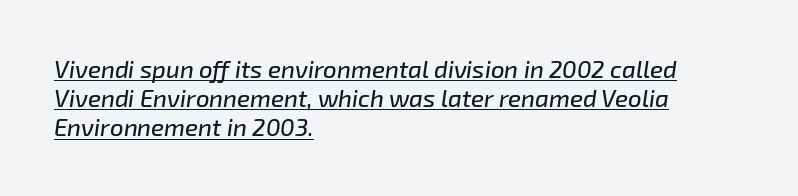
The image shows 24 px text type, italic (leaning right); set left-aligned, line spacing 1.21x, normal letter spacing, underlined.
